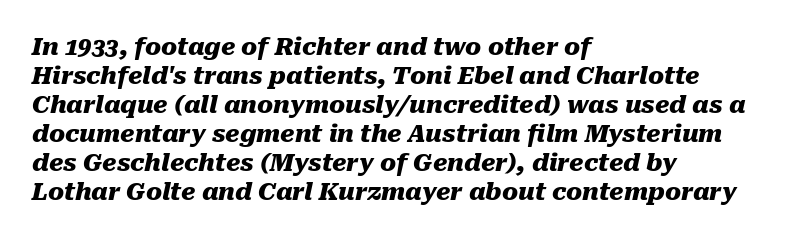
The face used here has the dense, thick strokes of a bold. The compositor pushed each line to the left boundary. Does extra space separate the letters? No, they use regular spacing. Tall strokes in this sample are angled rather than plumb.
